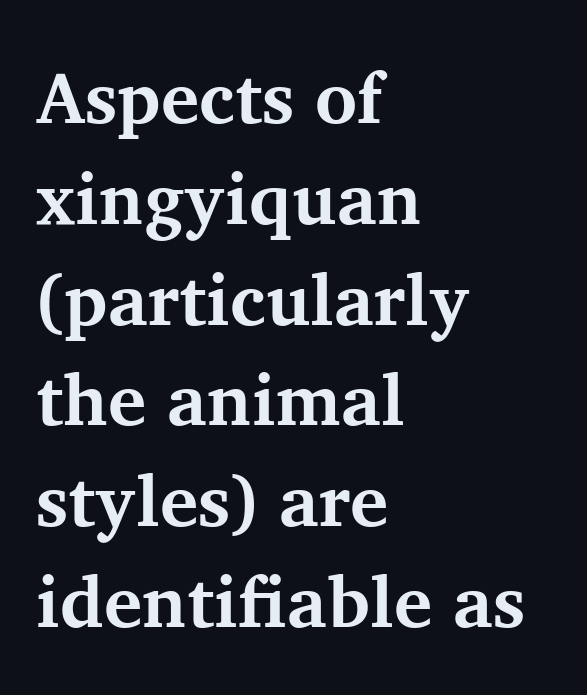
The image shows 72 px bold serif type, upright; set left-aligned, normal line spacing (1.4x), normal letter spacing, not underlined; medium stroke contrast and a medium x-height.
